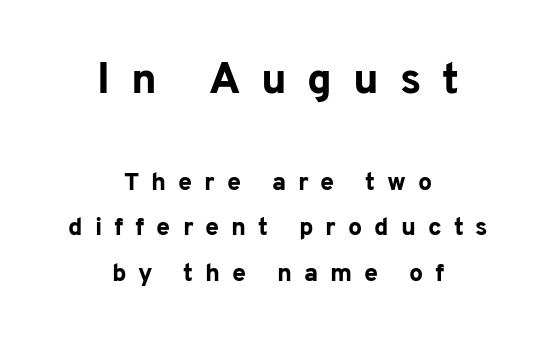
Q: Is the text bold? A: Yes.
Q: Is the text italic (slanted)? A: No, it is upright.
Q: Is the typeface a serif or a sans-serif typeface? A: Sans-serif.
Q: Is the text underlined? A: No.
Q: How is the paragraph aligned? A: Centered.
Q: Is the spacing between letters normal or unusually wide? A: Unusually wide.
Q: Which block of text is set in a larger size, the first (top) or the second (bottom)? A: The first (top) one.
Q: Width (condensed, normal, or wide)? A: Normal.
Q: Stroke contrast? A: Low.
Q: x-height? A: Medium.
Q: Monospaced? A: No.
